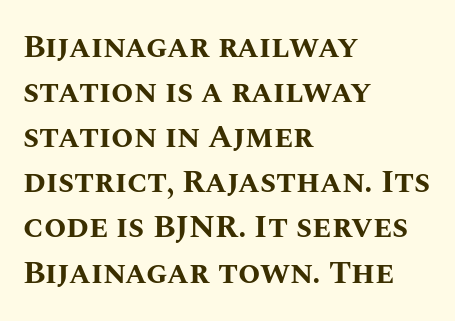
Bold? Absolutely — the strokes are thick and heavy. Rule under the text: the space is simply empty. The space between consecutive lines is moderate. Students, note that the glyphs here touch the page at normal intervals. This sample has the flowing, uneven cadence of proportional lettering. Layout note: lines flush left.
